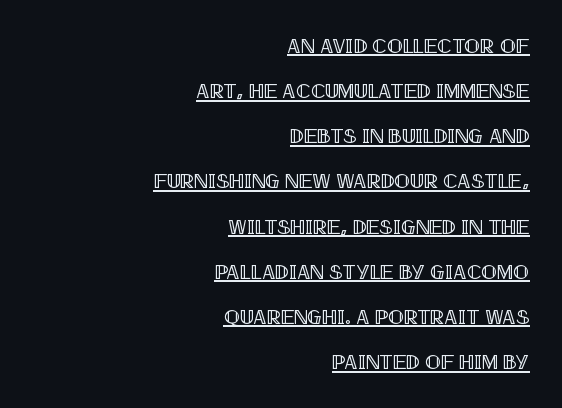
The type is set solid horizontally, with unmodified tracking. Is there much room between lines? Yes — plenty of vertical air separates them. A roman cut, with each character standing at attention. Line endings align vertically; line beginnings do not. This rendering features underlined lettering.
